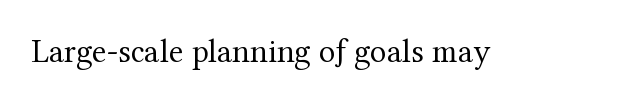
Think of a printed novel: that variable character pitch is what you see here. Classification — serif. Italic: no, the glyphs are upright roman. The weight tops out at a normal text grade. The strip under each line holds only bare page.
